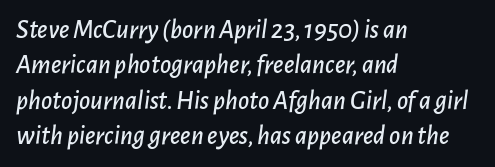
The rendering uses a moderate line-height, typical for paragraphs. Decoration check: the copy has no underline. Default kerning and tracking; the words read as compact shapes. You can tell it's italic because the verticals aren't actually vertical. A classic flush-left, rag-right setting is used for this passage.
